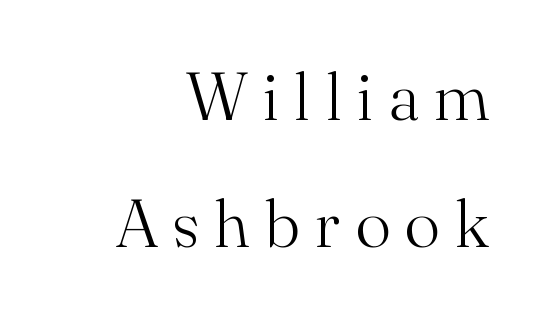
The gap between lines stays unmarked. The setting favours the right margin, as signatures and pull-quotes sometimes do. Words appear elongated and porous because spacing is wide. Regarding serifs, this sample has them. Is there any slant? The stems are plumb. Weight: in the light-to-regular range.
